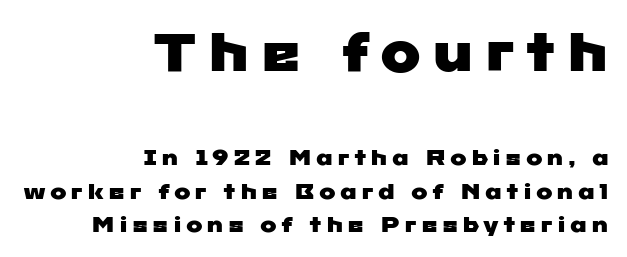
Q: Is the typeface a serif or a sans-serif typeface? A: Sans-serif.
Q: Is the text underlined? A: No.
Q: How is the paragraph aligned? A: Right-aligned.
Q: Is the spacing between lines tight, normal or loose? A: Normal.
Q: Which block of text is set in a larger size, the first (top) or the second (bottom)? A: The first (top) one.
Q: Width (condensed, normal, or wide)? A: Wide.
Q: Stroke contrast? A: Low.
Q: x-height? A: Medium.
Q: Monospaced? A: No.
